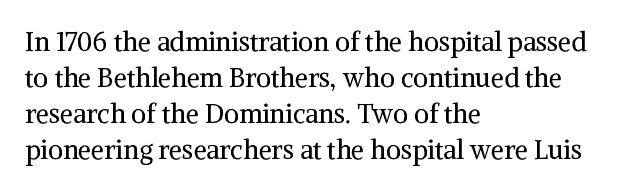
The characters are drawn with everyday or finer stroke widths. Line beginnings align vertically; line endings do not. Rule under the text: the space is simply empty. Words appear dense and cohesive because spacing is normal. Whoever set this chose a conventional vertical rhythm. Rendered with straight, roman letterforms.
